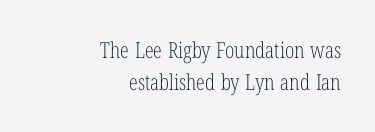
The image shows 22 px text type, upright; set right-aligned, normal line spacing (1.46x), normal letter spacing, not underlined.
